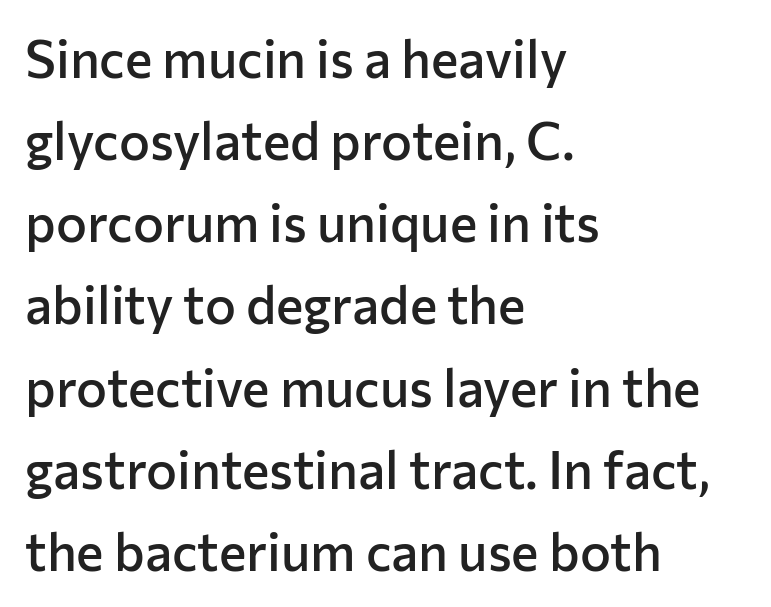
{"serif": "no", "italic": "no", "bold": "semi", "weight": "semibold", "width": "normal", "stroke_contrast": "low", "x_height": "medium", "monospaced": "no", "underline": "no", "align": "left", "line_spacing": "normal", "line_spacing_ratio": 1.58, "letter_spacing": "normal", "letter_spacing_em": 0.0, "glyph_px": 52}
